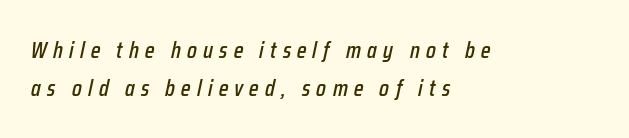
The horizontal fit of the characters is loose and conspicuously gappy. Where is the straight margin? On the left. A typesetter would mark this as italic. Glance below the letters and you will spot only blank space. What's the leading like? Ordinary, nothing unusual.
